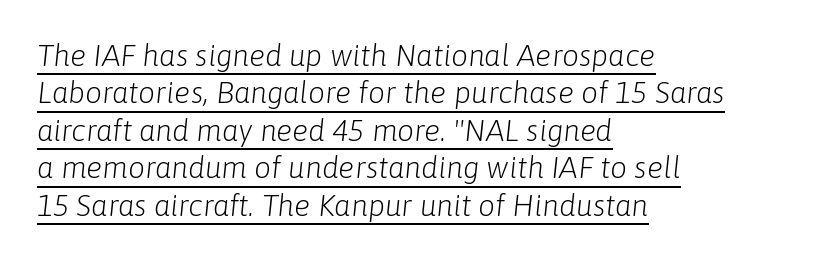
Q: Is the text bold? A: No.
Q: Is the text italic (slanted)? A: Yes, it leans right by about 6 degrees.
Q: Is the text underlined? A: Yes.
Q: How is the paragraph aligned? A: Left-aligned.
Q: Is the spacing between letters normal or unusually wide? A: Normal.
Q: Is the spacing between lines tight, normal or loose? A: Normal.
Q: Width (condensed, normal, or wide)? A: Normal.
Q: Stroke contrast? A: Low.
Q: x-height? A: Medium.
Q: Monospaced? A: No.
